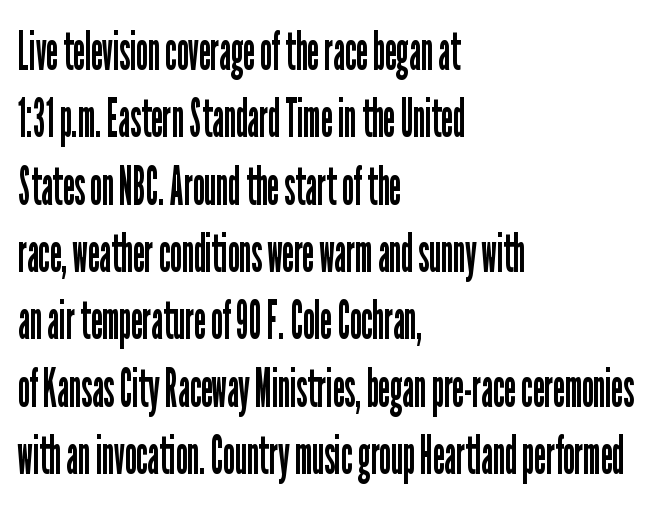
You can tell it's not italic because the verticals are truly vertical. Casual observation: everything's shoved over to the left. Bold? No — there's no thickening of the strokes. The leading is moderate, giving the passage an even texture. Proportional: the letters do not fall into vertical columns. The foot of each line stays bare and open.
